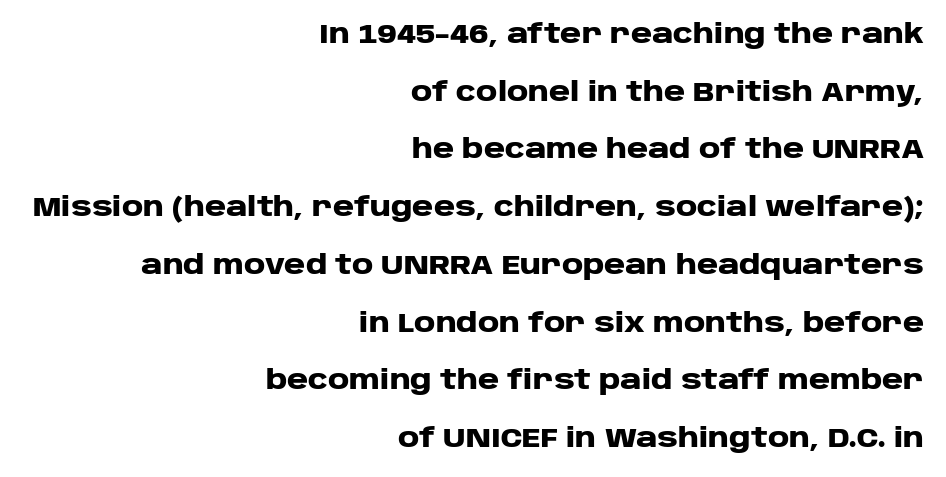
The image shows 26 px bold type, upright; set right-aligned, loose line spacing (2.22x), normal letter spacing, not underlined.
